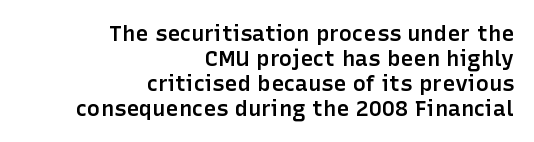
{"italic": "no", "bold": "semi", "underline": "no", "align": "right", "line_spacing": "tight", "line_spacing_ratio": 1.13, "letter_spacing": "normal", "letter_spacing_em": 0.0, "glyph_px": 22}
